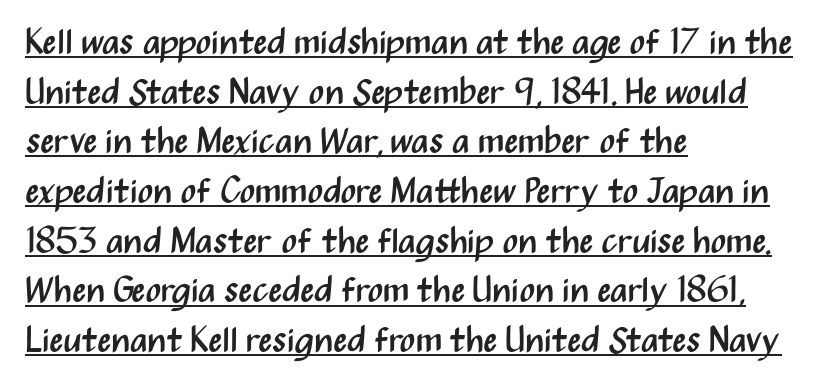
Check the space under the baseline: a stroke is drawn there. Nobody touched the tracking dial on this one. Is there much room between lines? A standard amount, neither cramped nor airy. The font family rendered here belongs to the sans-serif group.
